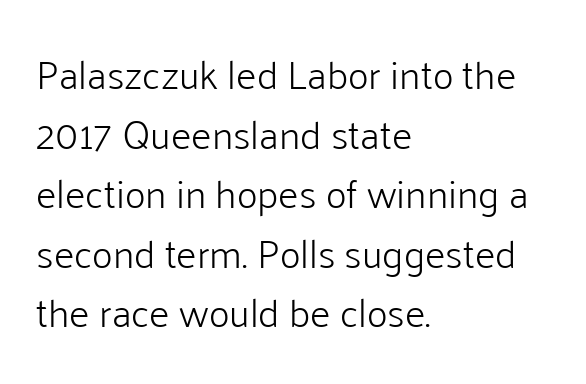
{"serif": "no", "italic": "no", "bold": "no", "weight": "light", "width": "normal", "stroke_contrast": "low", "x_height": "medium", "monospaced": "no", "underline": "no", "align": "left", "line_spacing": "normal", "line_spacing_ratio": 1.49, "letter_spacing": "normal", "letter_spacing_em": 0.0, "glyph_px": 40}
